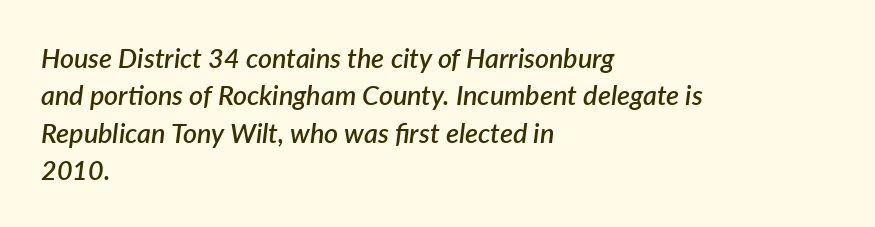
{"italic": "yes", "lean": "right", "slant_degrees": 7, "bold": "semi", "underline": "no", "align": "left", "line_spacing": "normal", "line_spacing_ratio": 1.38, "letter_spacing": "normal", "letter_spacing_em": 0.0, "glyph_px": 27}
